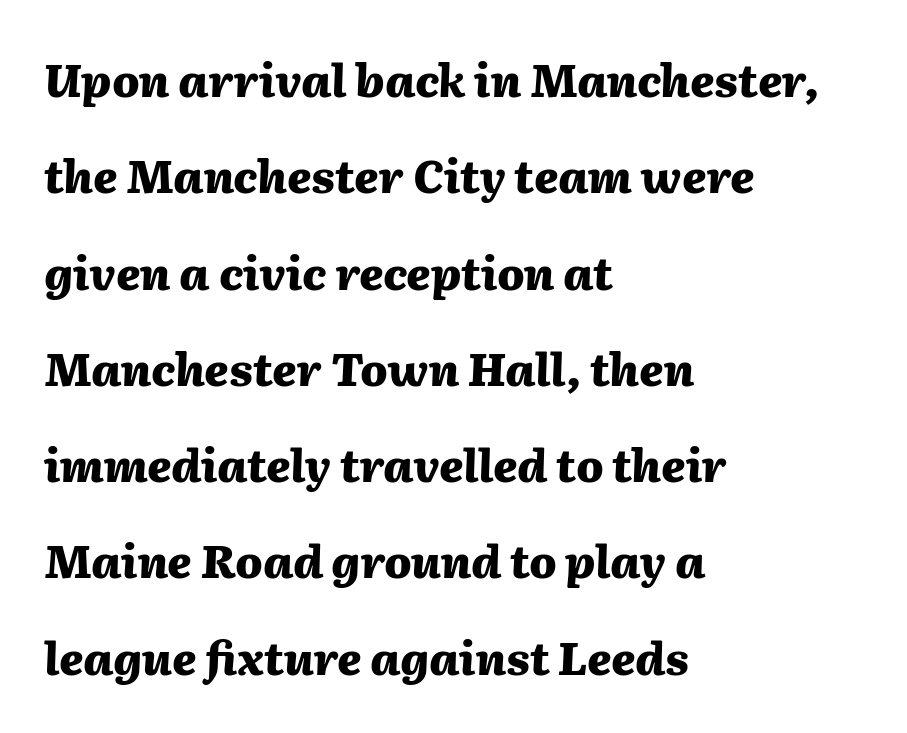
Layout note: lines flush left. Summary of vertical rhythm: relaxed, with wide interline spacing. Every character sits at an angle, as italics do. Nobody drew a line under any word here. The face used here is proportionally spaced, like ordinary book or web type.
